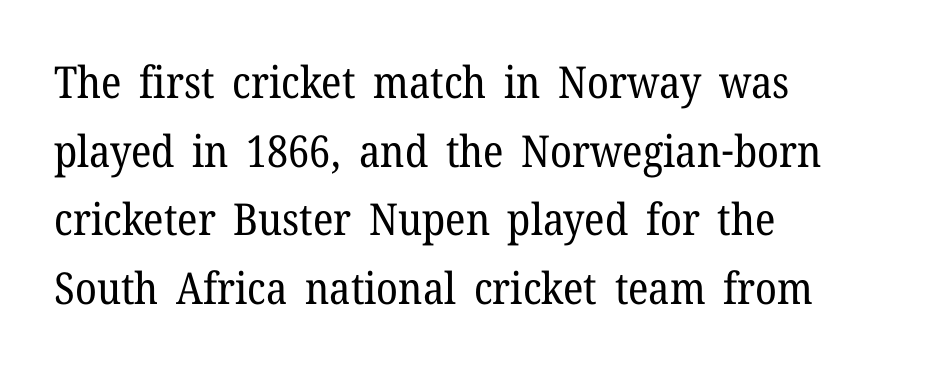
The image shows 44 px regular-weight serif type, upright; set left-aligned, normal line spacing (1.56x), normal letter spacing, not underlined; low stroke contrast and a medium x-height.
